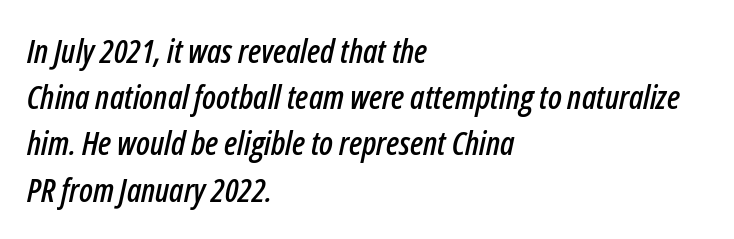
Vertical spacing — default. The face used here is proportionally spaced, like ordinary book or web type. In terms of posture, this sample is oblique. This rendering features lettering with no underline. Caption: multi-line text, flush left, ragged right.
